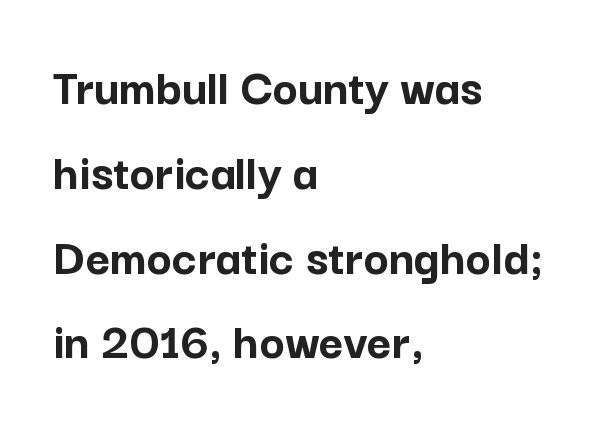
The image shows 53 px semibold sans-serif type, upright; set left-aligned, normal line spacing (1.6x), normal letter spacing, not underlined; low stroke contrast and a medium x-height.
